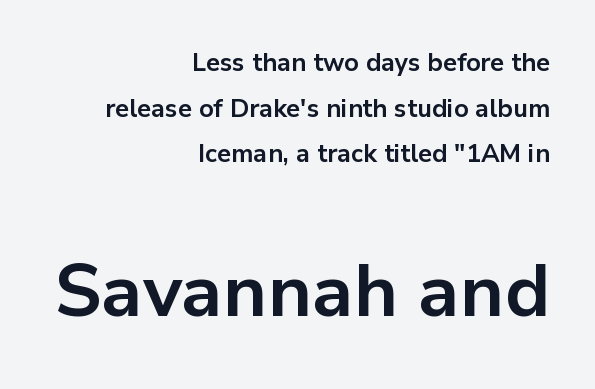
The image shows 74 px bold sans-serif type, upright; set right-aligned, line spacing 1.83x, normal letter spacing, not underlined; the second (bottom) block is 2.96x larger; low stroke contrast and a medium x-height.
